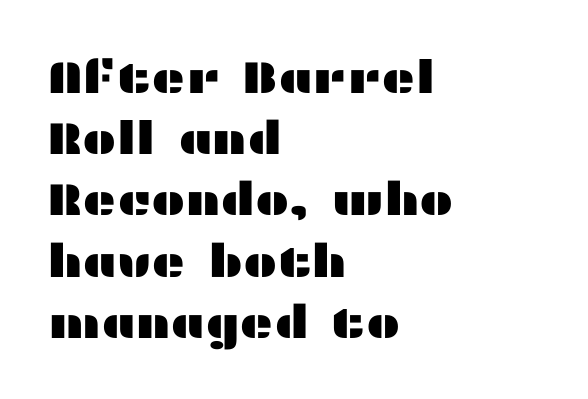
Q: Is the text italic (slanted)? A: No, it is upright.
Q: Is the typeface a serif or a sans-serif typeface? A: Sans-serif.
Q: Is the text underlined? A: No.
Q: How is the paragraph aligned? A: Left-aligned.
Q: Is the spacing between letters normal or unusually wide? A: Normal.
Q: Is the spacing between lines tight, normal or loose? A: Normal.
Q: Width (condensed, normal, or wide)? A: Wide.
Q: Stroke contrast? A: Medium.
Q: x-height? A: Medium.
Q: Monospaced? A: No.
